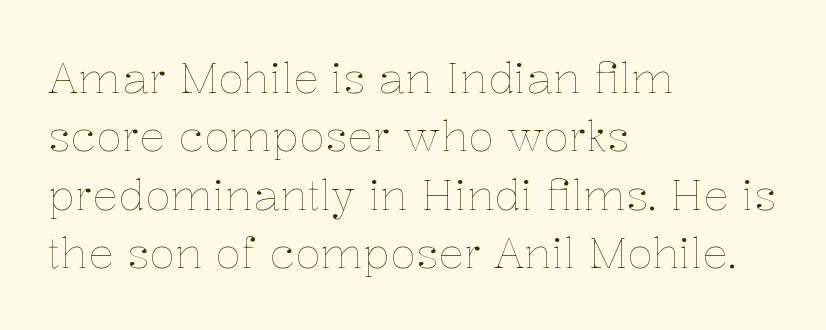
The image shows 43 px thin type, upright; set left-aligned, normal line spacing (1.36x), normal letter spacing, not underlined; low stroke contrast and a medium x-height.
